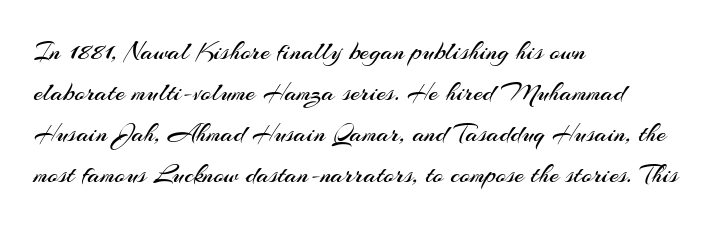
{"bold": "no", "underline": "no", "align": "left", "line_spacing": "normal", "line_spacing_ratio": 1.52, "letter_spacing": "normal", "letter_spacing_em": 0.0, "glyph_px": 27}
